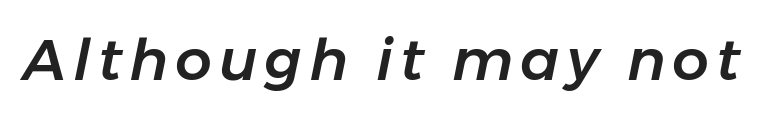
Q: Is the text italic (slanted)? A: Yes, it leans right by about 11 degrees.
Q: Is the text underlined? A: No.
Q: Width (condensed, normal, or wide)? A: Normal.
Q: Stroke contrast? A: Low.
Q: x-height? A: Medium.
Q: Monospaced? A: No.
